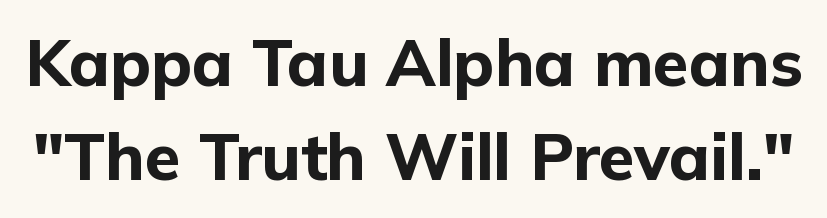
Q: Is the text bold? A: Yes.
Q: Is the text italic (slanted)? A: No, it is upright.
Q: Is the typeface a serif or a sans-serif typeface? A: Sans-serif.
Q: Is the text underlined? A: No.
Q: Is the spacing between letters normal or unusually wide? A: Normal.
Q: Is the spacing between lines tight, normal or loose? A: Normal.
Q: Width (condensed, normal, or wide)? A: Normal.
Q: Stroke contrast? A: Low.
Q: x-height? A: Medium.
Q: Monospaced? A: No.
